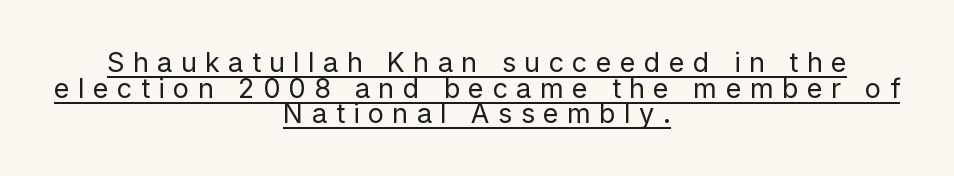
{"italic": "no", "bold": "no", "underline": "yes", "align": "center", "line_spacing": "tight", "line_spacing_ratio": 0.95, "letter_spacing": "wide", "letter_spacing_em": 0.31, "glyph_px": 27}
